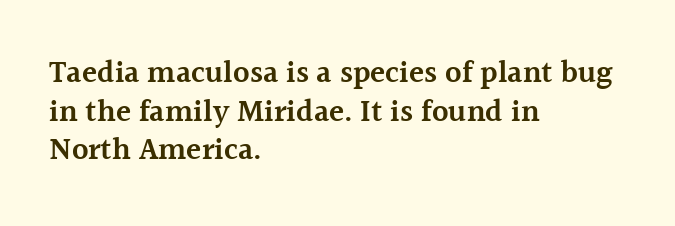
Here the designer chose a conventional face with non-uniform glyph widths. The line texture is even and compact thanks to regular tracking. The specimen omits any rule beneath the text block's lines. One-word summary of the alignment: left. Serifs: yes, visible at the terminals of the letterforms. Tall strokes in this sample are plumb rather than angled.
